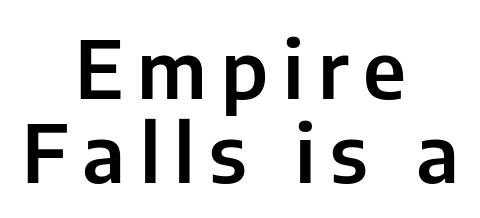
{"serif": "no", "italic": "no", "width": "normal", "stroke_contrast": "low", "x_height": "medium", "monospaced": "no", "underline": "no", "align": "center", "line_spacing": "tight", "line_spacing_ratio": 1.06, "glyph_px": 79}
